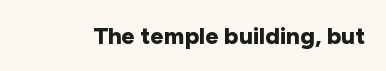
{"italic": "no", "bold": "yes", "underline": "no", "letter_spacing": "normal", "letter_spacing_em": 0.0, "glyph_px": 24}
